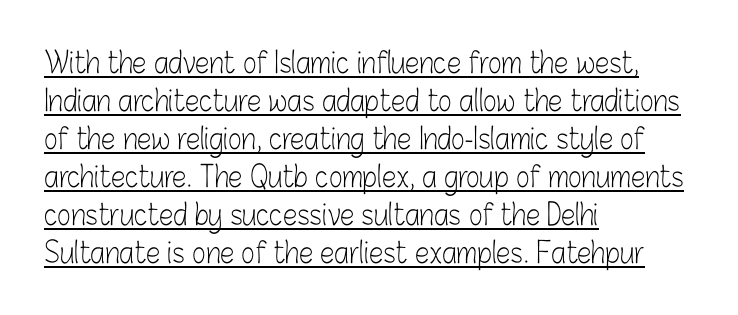
The image shows 29 px light, condensed sans-serif type, upright; set left-aligned, normal line spacing (1.31x), normal letter spacing, underlined; low stroke contrast and a medium x-height.
